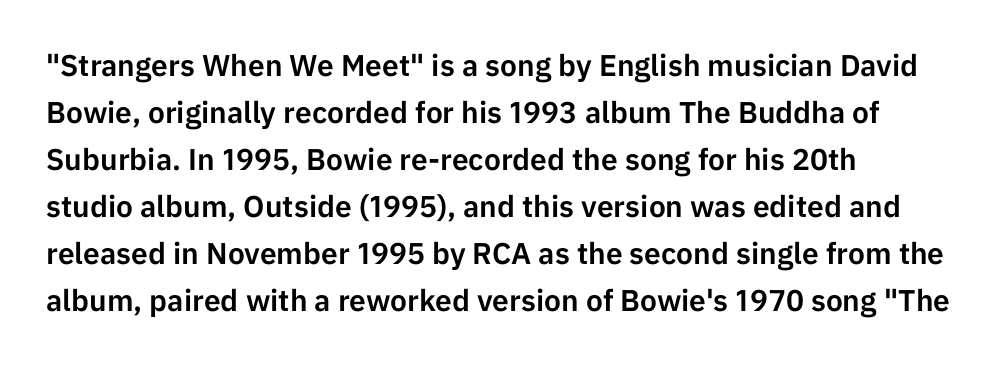
{"serif": "no", "italic": "no", "width": "normal", "stroke_contrast": "low", "x_height": "medium", "monospaced": "no", "underline": "no", "align": "left", "line_spacing": "normal", "line_spacing_ratio": 1.57, "letter_spacing": "normal", "letter_spacing_em": 0.0, "glyph_px": 30}
